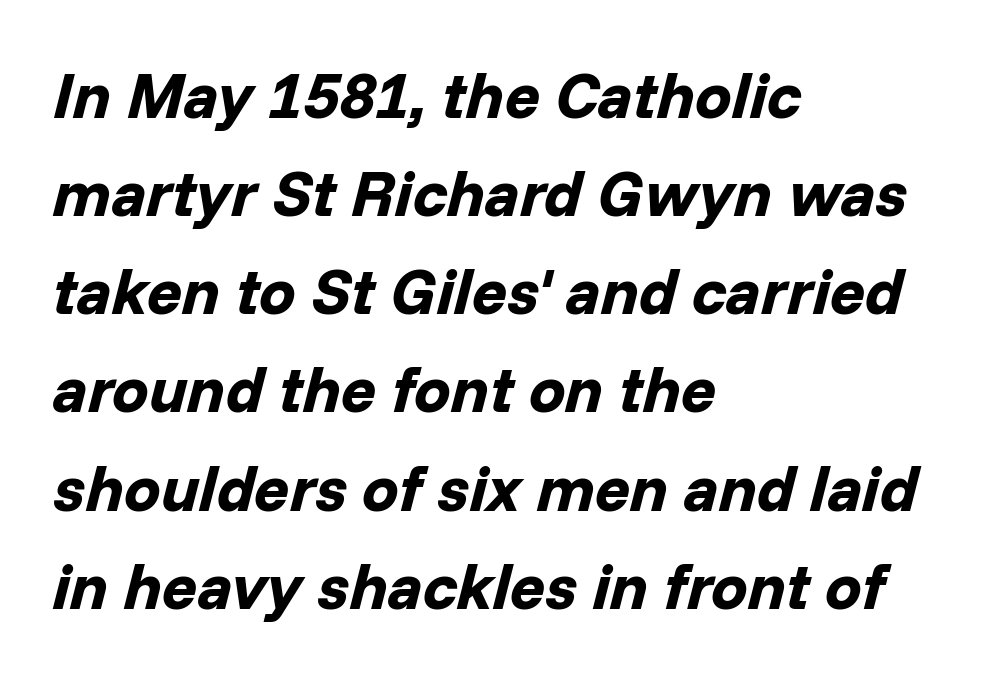
{"italic": "yes", "lean": "right", "slant_degrees": 14, "bold": "yes", "weight": "bold", "width": "normal", "stroke_contrast": "low", "x_height": "medium", "monospaced": "no", "underline": "no", "align": "left", "line_spacing": "normal", "line_spacing_ratio": 1.51, "letter_spacing": "normal", "letter_spacing_em": 0.0, "glyph_px": 65}
